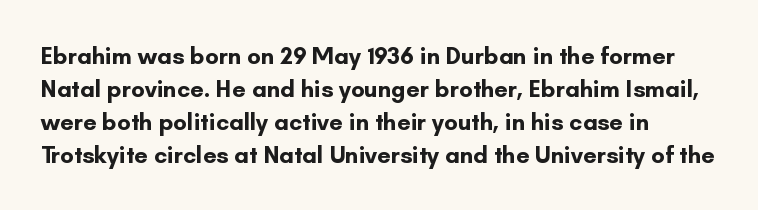
{"italic": "no", "bold": "yes", "underline": "no", "align": "left", "line_spacing": "normal", "line_spacing_ratio": 1.37, "letter_spacing": "normal", "letter_spacing_em": 0.0, "glyph_px": 24}
